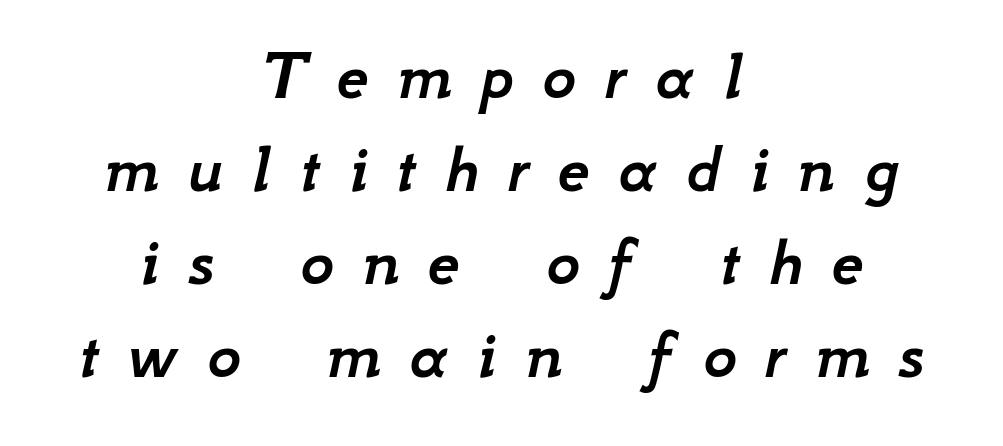
The image shows 72 px text type, italic (leaning right); set centered, normal line spacing (1.29x), unusually wide letter spacing (+0.4 em), not underlined; low stroke contrast and a small x-height.
